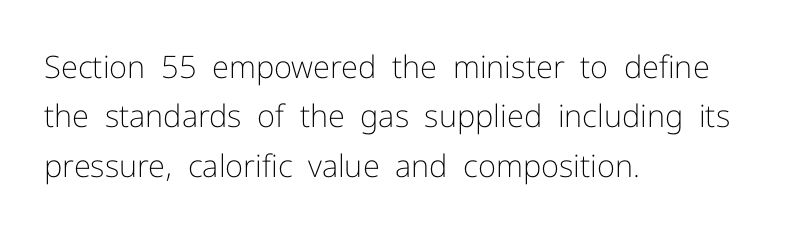
Q: Is the text bold? A: No.
Q: Is the text italic (slanted)? A: No, it is upright.
Q: Is the typeface a serif or a sans-serif typeface? A: Sans-serif.
Q: Is the text underlined? A: No.
Q: How is the paragraph aligned? A: Left-aligned.
Q: Is the spacing between letters normal or unusually wide? A: Normal.
Q: Is the spacing between lines tight, normal or loose? A: Normal.
Q: Width (condensed, normal, or wide)? A: Normal.
Q: Stroke contrast? A: Low.
Q: x-height? A: Medium.
Q: Monospaced? A: No.
